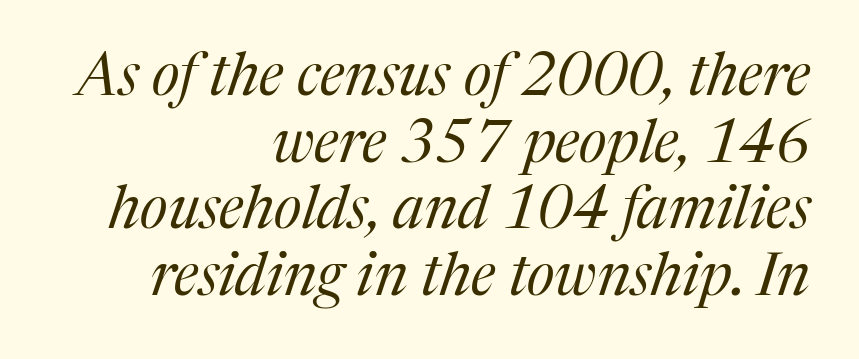
Yep, that's italic — everything's leaning. Line ends are locked; line starts wander. The gap between lines stays unmarked. Stroke terminals: seriffed. Quick note: interline space is minimal.
